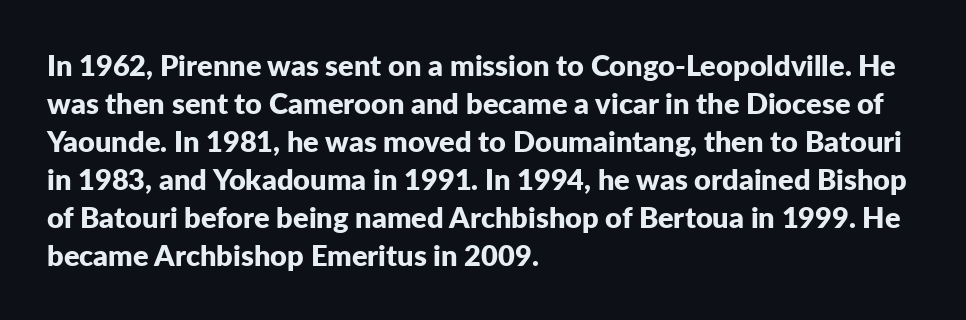
{"serif": "no", "italic": "no", "bold": "yes", "weight": "bold", "width": "normal", "stroke_contrast": "low", "x_height": "medium", "monospaced": "no", "underline": "no", "align": "left", "line_spacing": "normal", "line_spacing_ratio": 1.31, "letter_spacing": "normal", "letter_spacing_em": 0.0, "glyph_px": 29}
